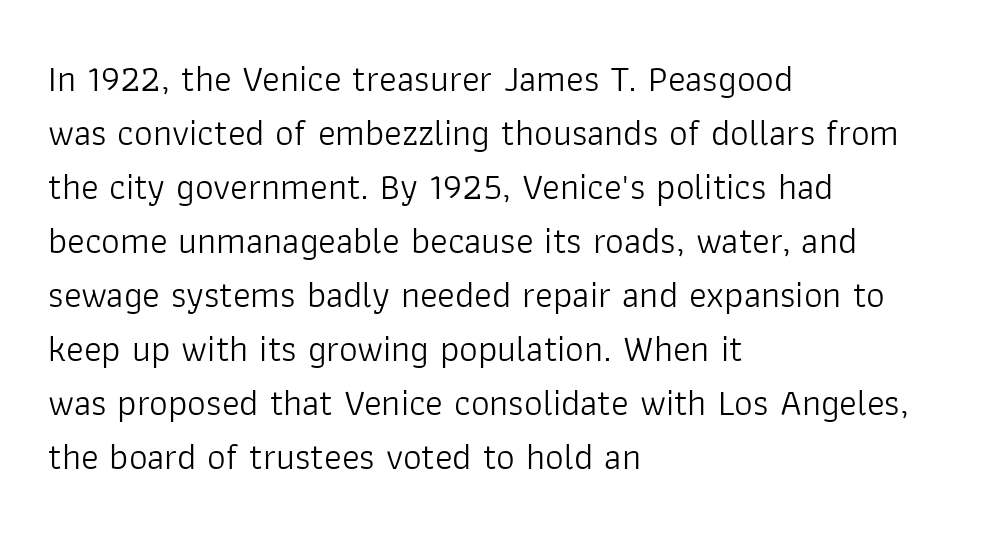
Q: Is the text bold? A: No.
Q: Is the text italic (slanted)? A: No, it is upright.
Q: Is the typeface a serif or a sans-serif typeface? A: Sans-serif.
Q: Is the text underlined? A: No.
Q: How is the paragraph aligned? A: Left-aligned.
Q: Is the spacing between letters normal or unusually wide? A: Normal.
Q: Is the spacing between lines tight, normal or loose? A: Normal.
Q: Width (condensed, normal, or wide)? A: Normal.
Q: Stroke contrast? A: Low.
Q: x-height? A: Medium.
Q: Monospaced? A: No.
